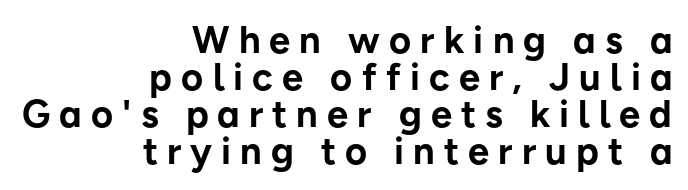
{"serif": "no", "italic": "no", "bold": "yes", "weight": "bold", "width": "normal", "stroke_contrast": "low", "x_height": "medium", "monospaced": "no", "underline": "no", "align": "right", "line_spacing": "tight", "line_spacing_ratio": 0.97, "letter_spacing": "wide", "letter_spacing_em": 0.24, "glyph_px": 38}
